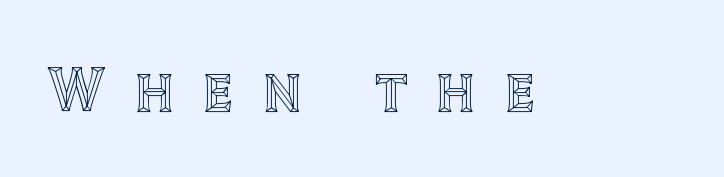
The image shows 63 px text type, upright; set unusually wide letter spacing (+0.46 em), not underlined; a large x-height.
